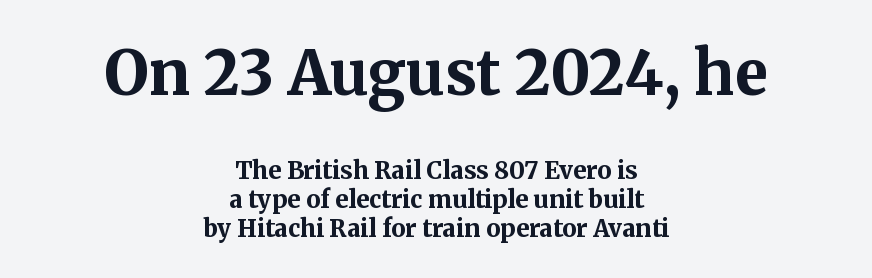
Q: Is the text bold? A: Yes.
Q: Is the text italic (slanted)? A: No, it is upright.
Q: Is the typeface a serif or a sans-serif typeface? A: Serif.
Q: Is the text underlined? A: No.
Q: How is the paragraph aligned? A: Centered.
Q: Is the spacing between letters normal or unusually wide? A: Normal.
Q: Which block of text is set in a larger size, the first (top) or the second (bottom)? A: The first (top) one.
Q: Width (condensed, normal, or wide)? A: Normal.
Q: Stroke contrast? A: Medium.
Q: x-height? A: Medium.
Q: Monospaced? A: No.
